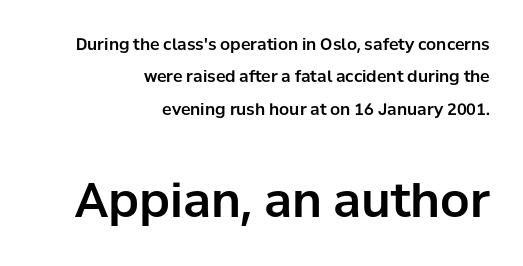
No extra tracking has been applied to these lines. Horizontal alignment here is rightward, an uncommon choice for prose. The following chunk of copy outweighs the initial chunk in type size. The zone under the glyphs is completely vacant. The designer went with a sans here, leaving each stem footless. Is this a fixed-width face? No — the glyphs have proportional, varying widths.
